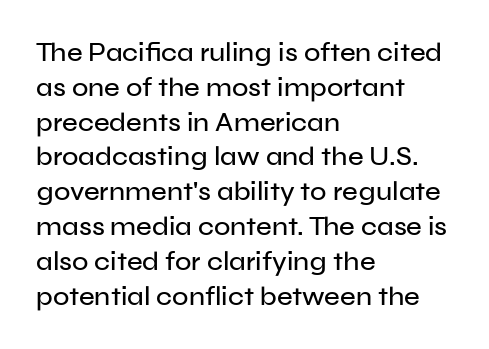
{"italic": "no", "underline": "no", "align": "left", "line_spacing": "normal", "line_spacing_ratio": 1.29, "letter_spacing": "normal", "letter_spacing_em": 0.0, "glyph_px": 27}
